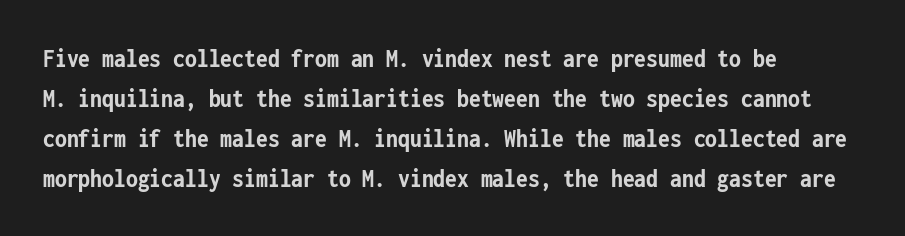
The image shows 27 px bold type, upright; set left-aligned, normal line spacing (1.48x), normal letter spacing, not underlined.
